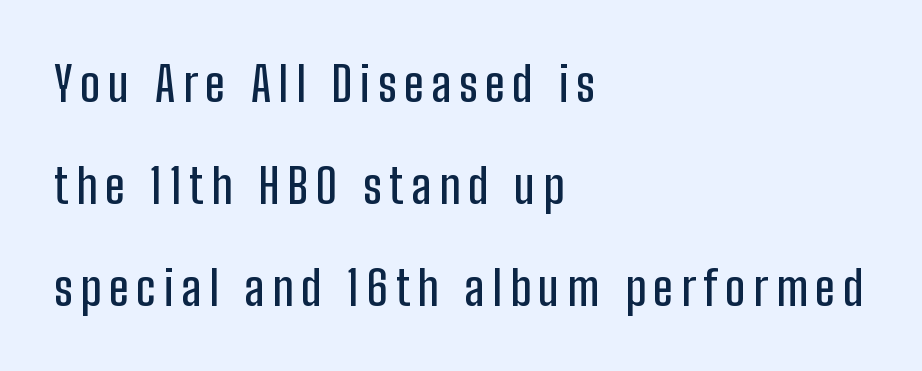
{"serif": "no", "italic": "no", "width": "condensed", "stroke_contrast": "low", "x_height": "medium", "monospaced": "no", "underline": "no", "align": "left", "line_spacing": "loose", "line_spacing_ratio": 2.12, "glyph_px": 48}
